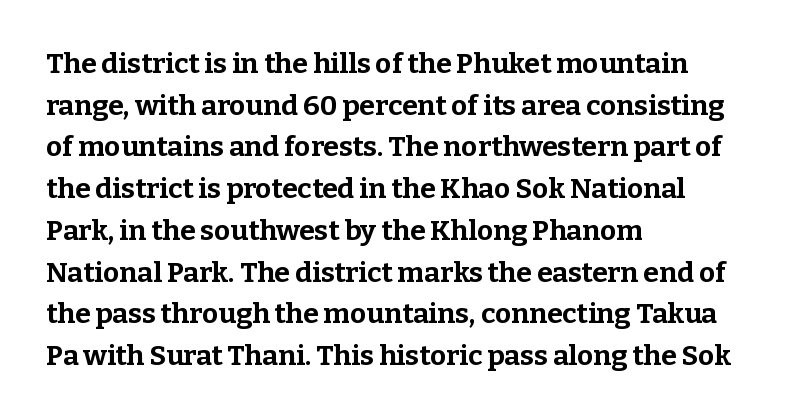
Q: Is the text bold? A: Yes.
Q: Is the text italic (slanted)? A: No, it is upright.
Q: Is the typeface a serif or a sans-serif typeface? A: Serif.
Q: Is the text underlined? A: No.
Q: How is the paragraph aligned? A: Left-aligned.
Q: Is the spacing between letters normal or unusually wide? A: Normal.
Q: Is the spacing between lines tight, normal or loose? A: Normal.
Q: Width (condensed, normal, or wide)? A: Normal.
Q: Stroke contrast? A: Low.
Q: x-height? A: Medium.
Q: Monospaced? A: No.
